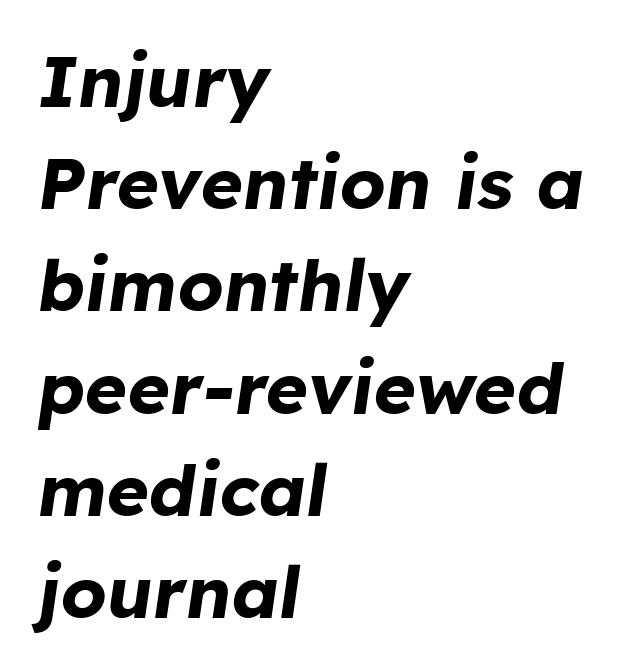
Q: Is the text bold? A: Yes.
Q: Is the text italic (slanted)? A: Yes, it leans right by about 8 degrees.
Q: Is the text underlined? A: No.
Q: How is the paragraph aligned? A: Left-aligned.
Q: Is the spacing between letters normal or unusually wide? A: Normal.
Q: Is the spacing between lines tight, normal or loose? A: Normal.
Q: Width (condensed, normal, or wide)? A: Normal.
Q: Stroke contrast? A: Low.
Q: x-height? A: Medium.
Q: Monospaced? A: No.
